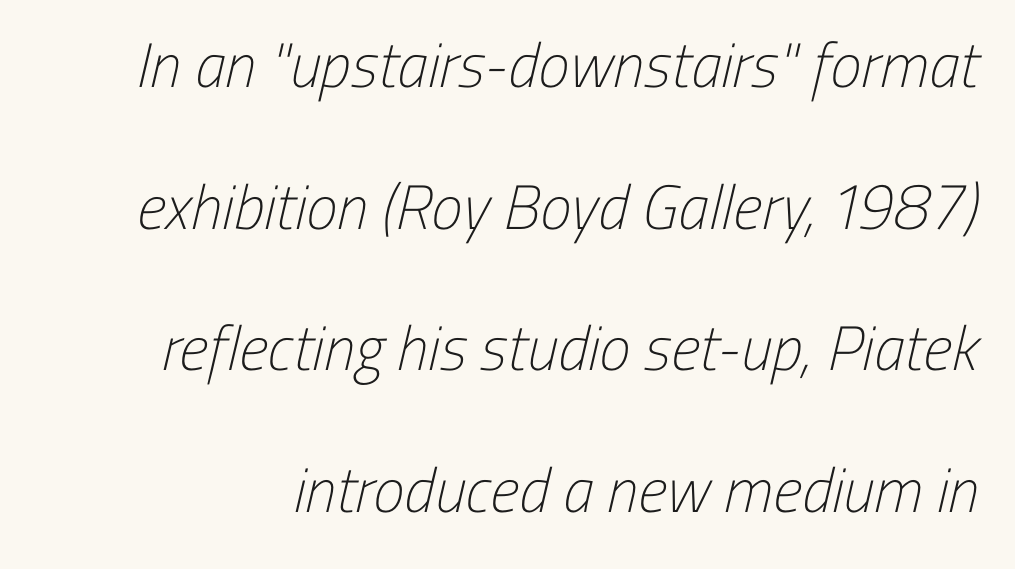
{"serif": "no", "bold": "no", "weight": "light", "width": "condensed", "stroke_contrast": "low", "x_height": "medium", "monospaced": "no", "underline": "no", "line_spacing": "loose", "line_spacing_ratio": 2.25, "letter_spacing": "normal", "letter_spacing_em": 0.0, "glyph_px": 63}
